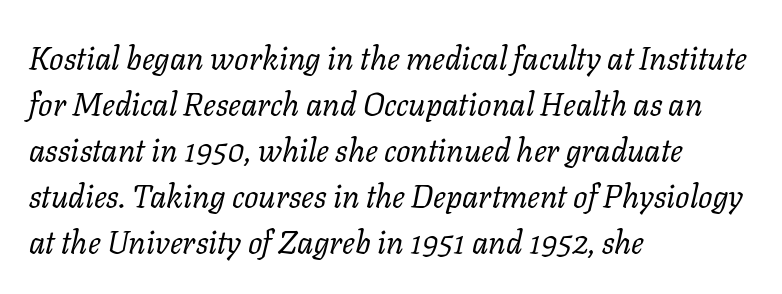
The image shows 32 px regular-weight serif type, italic (leaning right); set left-aligned, normal line spacing (1.44x), normal letter spacing, not underlined; low stroke contrast and a medium x-height.
